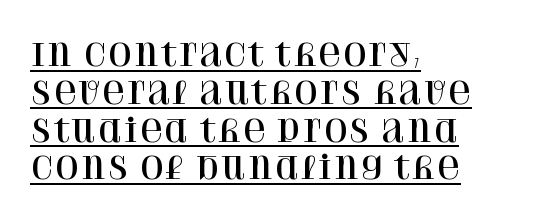
{"serif": "yes", "italic": "no", "width": "normal", "stroke_contrast": "high", "x_height": "large", "monospaced": "no", "underline": "yes", "align": "left", "line_spacing_ratio": 1.22, "letter_spacing": "normal", "letter_spacing_em": 0.0, "glyph_px": 31}
